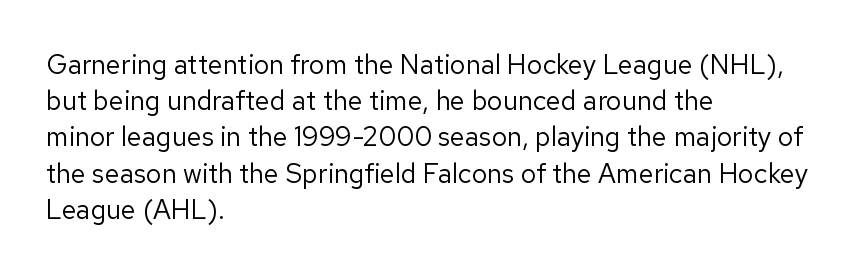
The image shows 27 px text type, upright; set left-aligned, normal line spacing (1.34x), normal letter spacing, not underlined.
